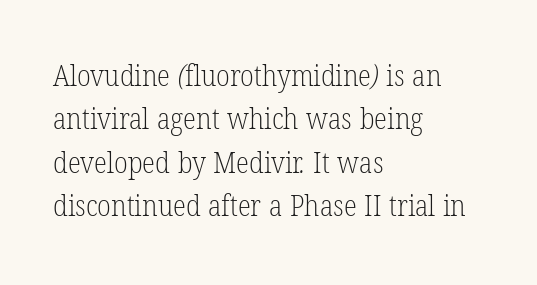
In CSS terms this would be text-align: left. The line texture is even and compact thanks to regular tracking. The glyphs in this specimen are seriffed. Do the characters align in a grid? No, the font is proportional. Weight: regular or lighter.
